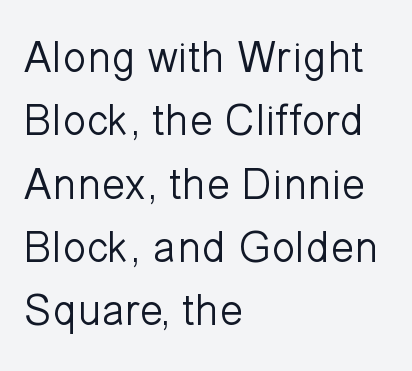
Interline gaps are of average width in this sample. The letterforms sit at book weight or below. Only glyphs here, with clear space below each row. Where is the straight margin? On the left.
